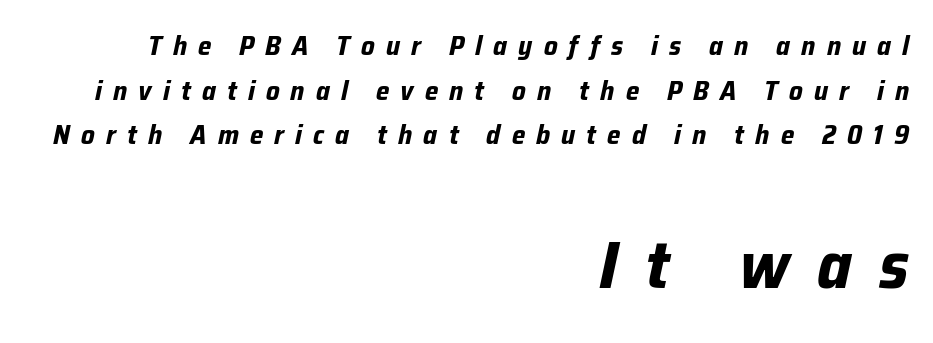
Q: Is the text bold? A: Yes.
Q: Is the text italic (slanted)? A: Yes, it leans right by about 12 degrees.
Q: Is the text underlined? A: No.
Q: How is the paragraph aligned? A: Right-aligned.
Q: Is the spacing between letters normal or unusually wide? A: Unusually wide.
Q: Is the spacing between lines tight, normal or loose? A: Normal.
Q: Which block of text is set in a larger size, the first (top) or the second (bottom)? A: The second (bottom) one.
Q: Width (condensed, normal, or wide)? A: Normal.
Q: Stroke contrast? A: Low.
Q: x-height? A: Medium.
Q: Monospaced? A: No.
